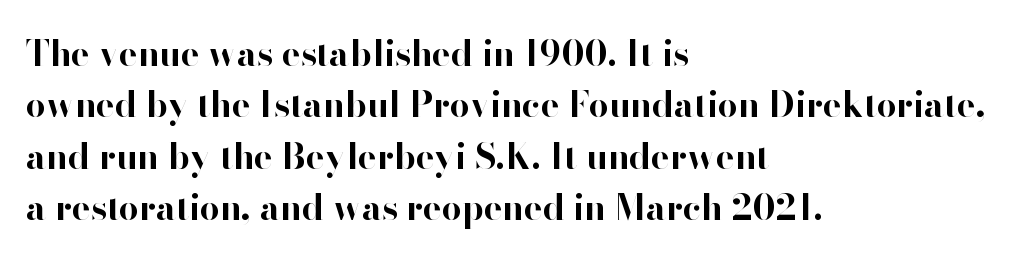
Is this a fixed-width face? No — the glyphs have proportional, varying widths. Typeset ragged right — the left edge is the straight one. These lines carry a lot of weight — the face is fully bold. This is the regular roman posture of the typeface. Each new line begins a customary step beneath the previous one.
